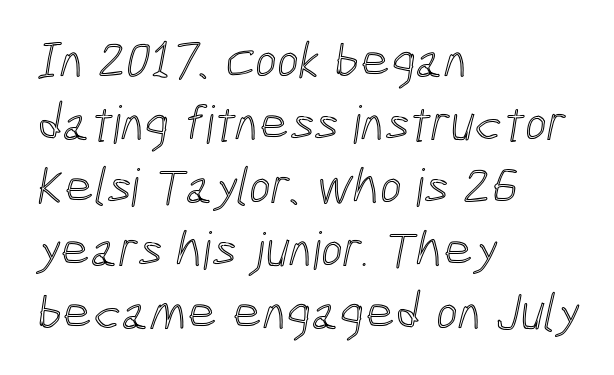
{"width": "condensed", "x_height": "medium", "monospaced": "no", "underline": "no", "align": "left", "line_spacing_ratio": 1.21, "letter_spacing": "normal", "letter_spacing_em": 0.0, "glyph_px": 52}
